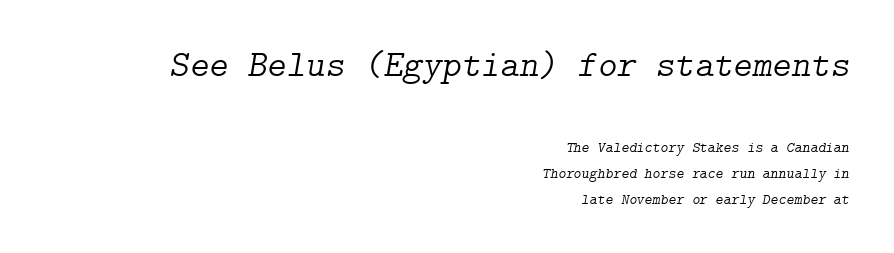
The image shows 37 px light serif type, italic (leaning right); set right-aligned, line spacing 1.73x, normal letter spacing, not underlined; the first (top) block is 2.47x larger; low stroke contrast and a medium x-height.
